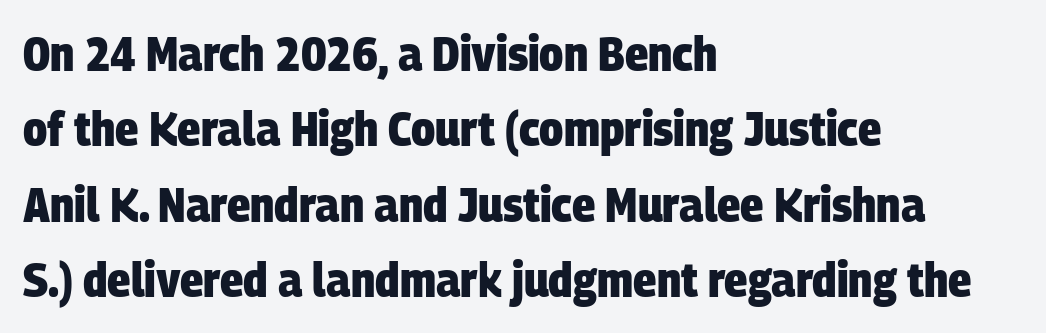
You'd pick this weight for a headline — it's a proper bold. Is the letter spacing exaggerated? No — it looks like the ordinary default. The face used here is a sans, in the tradition of grotesques and geometrics. Leftover space on each line is placed entirely after the last word. Lines of text with bare space underneath.
